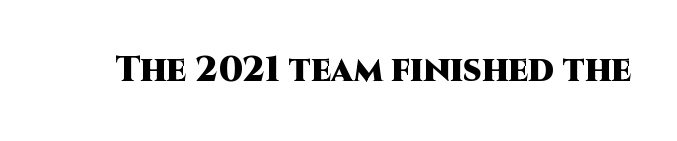
Q: Is the text bold? A: Yes.
Q: Is the text italic (slanted)? A: No, it is upright.
Q: Is the typeface a serif or a sans-serif typeface? A: Sans-serif.
Q: Is the text underlined? A: No.
Q: Is the spacing between letters normal or unusually wide? A: Normal.
Q: Width (condensed, normal, or wide)? A: Normal.
Q: Stroke contrast? A: High.
Q: x-height? A: Large.
Q: Monospaced? A: No.
